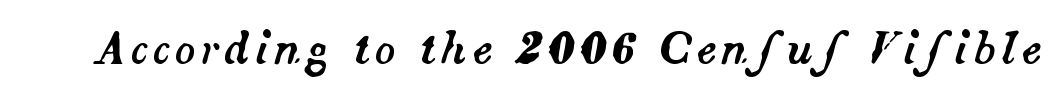
{"italic": "yes", "lean": "right", "slant_degrees": 14, "width": "normal", "stroke_contrast": "medium", "x_height": "small", "monospaced": "no", "underline": "no", "glyph_px": 42}
